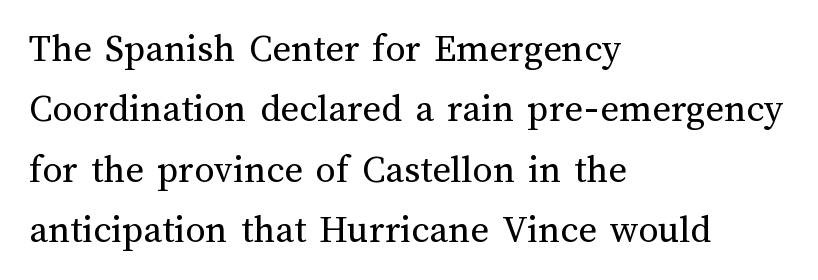
{"italic": "no", "bold": "no", "weight": "regular", "width": "normal", "stroke_contrast": "medium", "x_height": "medium", "monospaced": "no", "underline": "no", "align": "left", "line_spacing": "normal", "line_spacing_ratio": 1.51, "letter_spacing": "normal", "letter_spacing_em": 0.0, "glyph_px": 40}
